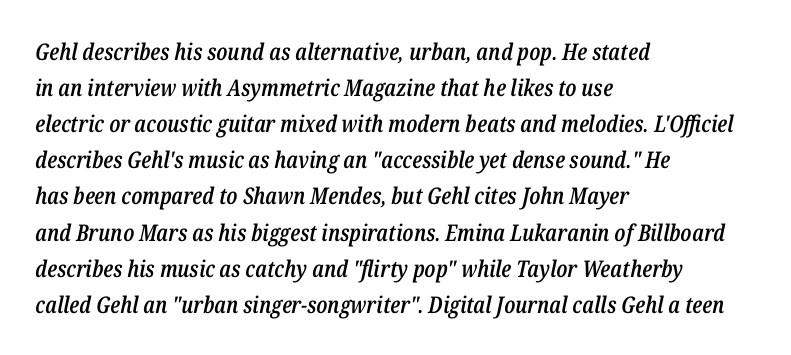
Q: Is the text bold? A: Semi-bold.
Q: Is the text italic (slanted)? A: Yes, it leans right by about 12 degrees.
Q: Is the text underlined? A: No.
Q: How is the paragraph aligned? A: Left-aligned.
Q: Is the spacing between letters normal or unusually wide? A: Normal.
Q: Is the spacing between lines tight, normal or loose? A: Normal.
